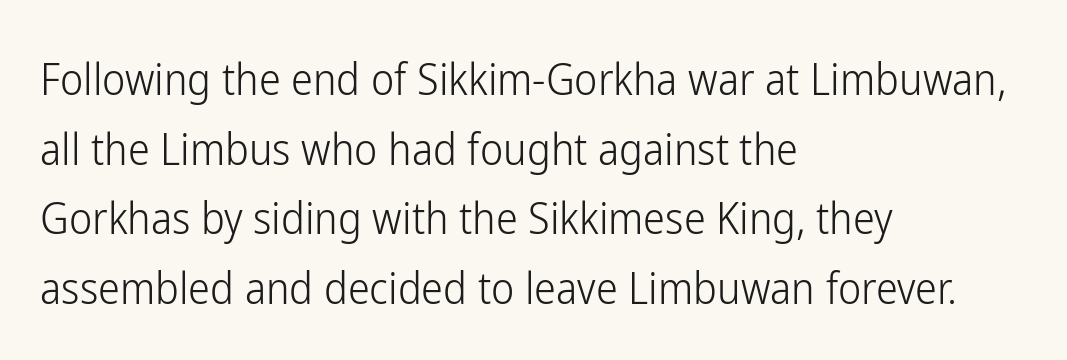
The image shows 44 px light, condensed sans-serif type, upright; set left-aligned, normal line spacing (1.58x), normal letter spacing, not underlined; low stroke contrast and a medium x-height.
